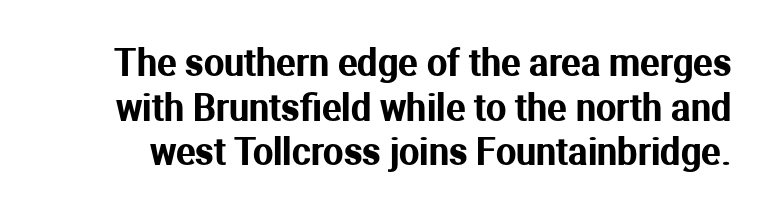
The passage shown has conventional tracking throughout. To sum up the face: it is a sans, with no serifs. The passage shown is typed in a proportional face where columns would drift. Lines of text with bare space underneath. Style check: upright.
